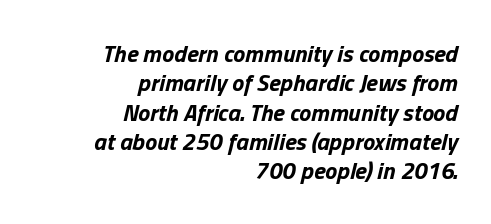
The image shows 24 px bold type, italic (leaning right); set right-aligned, line spacing 1.22x, normal letter spacing, not underlined.
